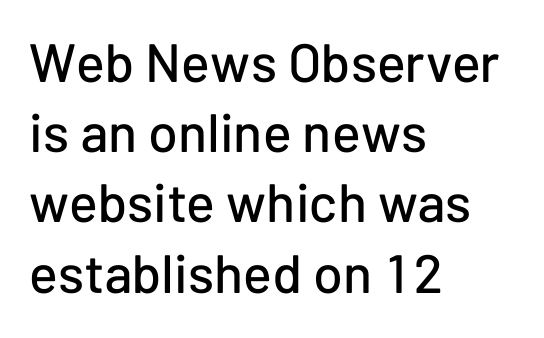
{"serif": "no", "italic": "no", "width": "normal", "stroke_contrast": "low", "x_height": "medium", "monospaced": "no", "underline": "no", "align": "left", "line_spacing": "normal", "line_spacing_ratio": 1.3, "letter_spacing": "normal", "letter_spacing_em": 0.0, "glyph_px": 54}
